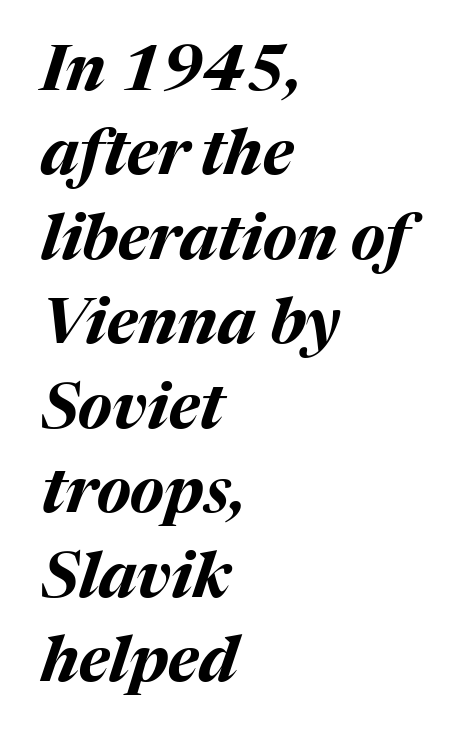
The image shows 63 px bold type, italic (leaning right); set left-aligned, normal line spacing (1.34x), normal letter spacing, not underlined; medium stroke contrast and a medium x-height.
